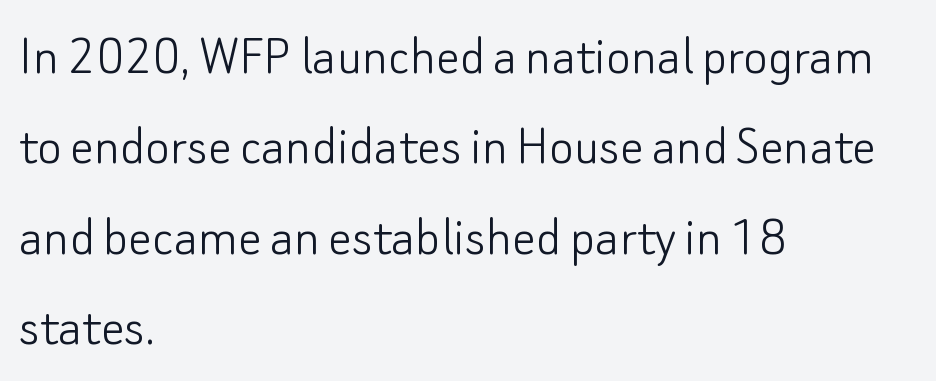
The image shows 59 px light sans-serif type, upright; set left-aligned, normal line spacing (1.53x), normal letter spacing, not underlined; low stroke contrast and a small x-height.
